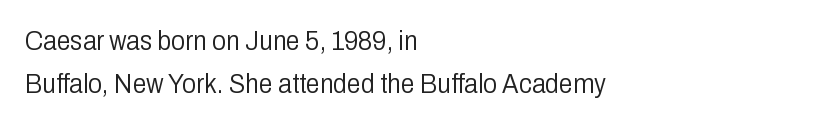
Does the leading feel generous? No, just average. This reads as an unemphasized weight, regular at the heaviest. You could not count columns in this text — the font is proportionally spaced. This is roman type, the default non-slanted kind.
